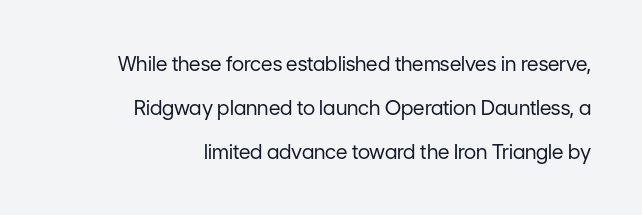
The image shows 20 px text type, upright; set right-aligned, loose line spacing (2.2x), normal letter spacing, not underlined.
